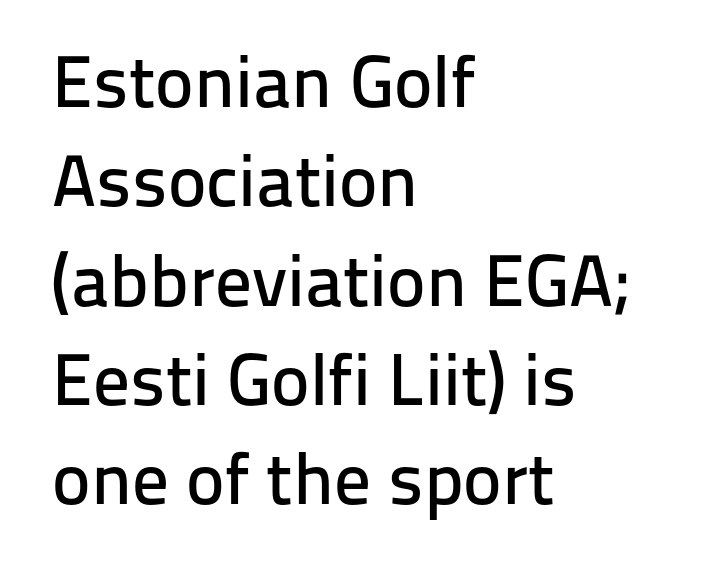
The image shows 73 px sans-serif type, upright; set left-aligned, normal line spacing (1.36x), normal letter spacing, not underlined; low stroke contrast and a medium x-height.
